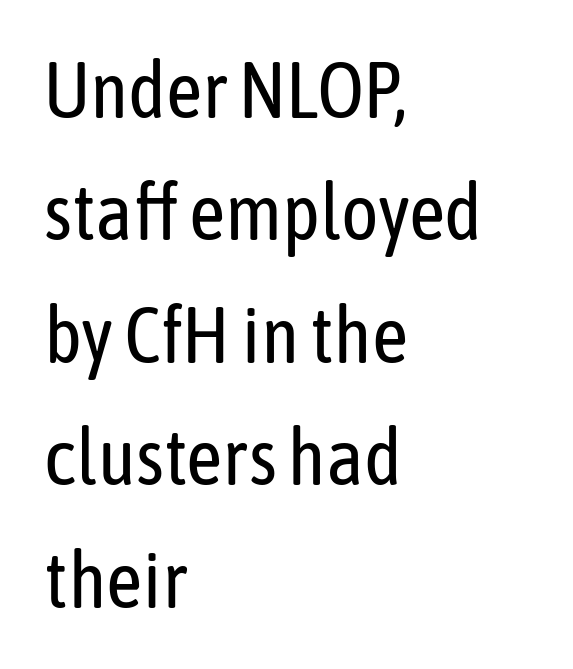
{"serif": "no", "italic": "no", "bold": "no", "weight": "regular", "width": "condensed", "stroke_contrast": "low", "x_height": "medium", "monospaced": "no", "underline": "no", "align": "left", "line_spacing": "normal", "line_spacing_ratio": 1.55, "letter_spacing": "normal", "letter_spacing_em": 0.0, "glyph_px": 79}
